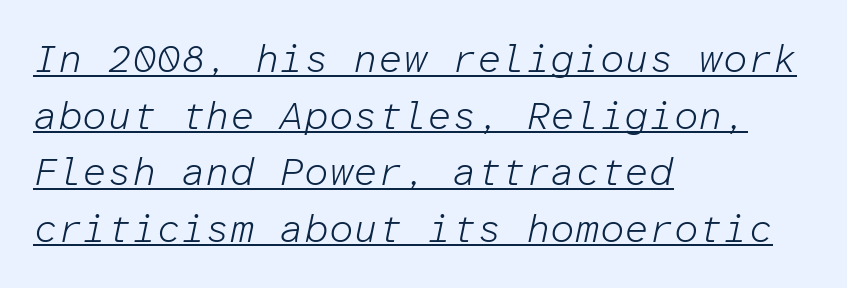
Spacing between characters is what you'd get straight out of the box. Somebody hit Ctrl+U on this one — the words are underlined. No letter is thick-stroked: the sample isn't bold. One-word summary of the alignment: left. Here the designer chose a console-style face with uniform glyph widths.
